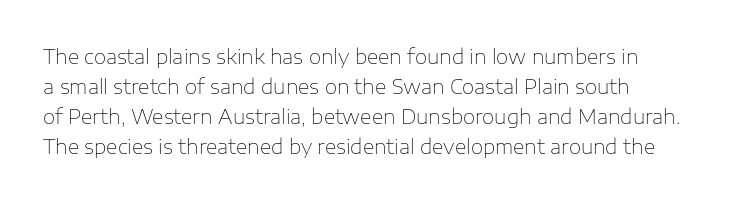
Q: Is the text bold? A: No.
Q: Is the text italic (slanted)? A: No, it is upright.
Q: Is the text underlined? A: No.
Q: How is the paragraph aligned? A: Left-aligned.
Q: Is the spacing between letters normal or unusually wide? A: Normal.
Q: Is the spacing between lines tight, normal or loose? A: Normal.
